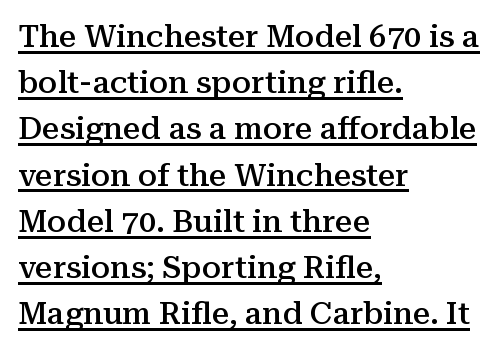
The image shows 31 px semibold serif type, upright; set left-aligned, normal line spacing (1.49x), normal letter spacing, underlined; medium stroke contrast and a medium x-height.
